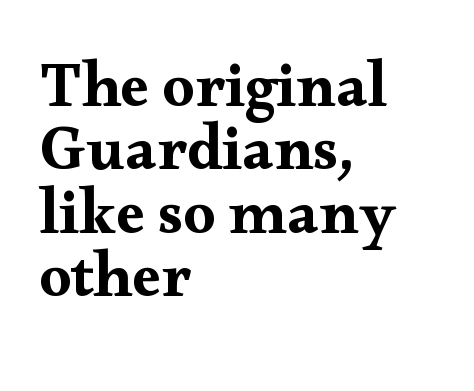
Q: Is the text italic (slanted)? A: No, it is upright.
Q: Is the typeface a serif or a sans-serif typeface? A: Serif.
Q: Is the text underlined? A: No.
Q: How is the paragraph aligned? A: Left-aligned.
Q: Is the spacing between letters normal or unusually wide? A: Normal.
Q: Is the spacing between lines tight, normal or loose? A: Tight.
Q: Width (condensed, normal, or wide)? A: Wide.
Q: Stroke contrast? A: Medium.
Q: x-height? A: Small.
Q: Monospaced? A: No.
